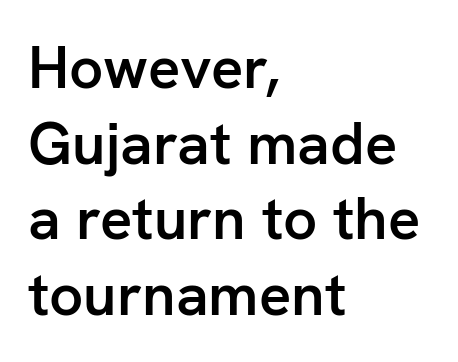
Q: Is the text bold? A: Semi-bold.
Q: Is the text italic (slanted)? A: No, it is upright.
Q: Is the typeface a serif or a sans-serif typeface? A: Sans-serif.
Q: Is the text underlined? A: No.
Q: How is the paragraph aligned? A: Left-aligned.
Q: Is the spacing between letters normal or unusually wide? A: Normal.
Q: Is the spacing between lines tight, normal or loose? A: Normal.
Q: Width (condensed, normal, or wide)? A: Normal.
Q: Stroke contrast? A: Low.
Q: x-height? A: Medium.
Q: Monospaced? A: No.
